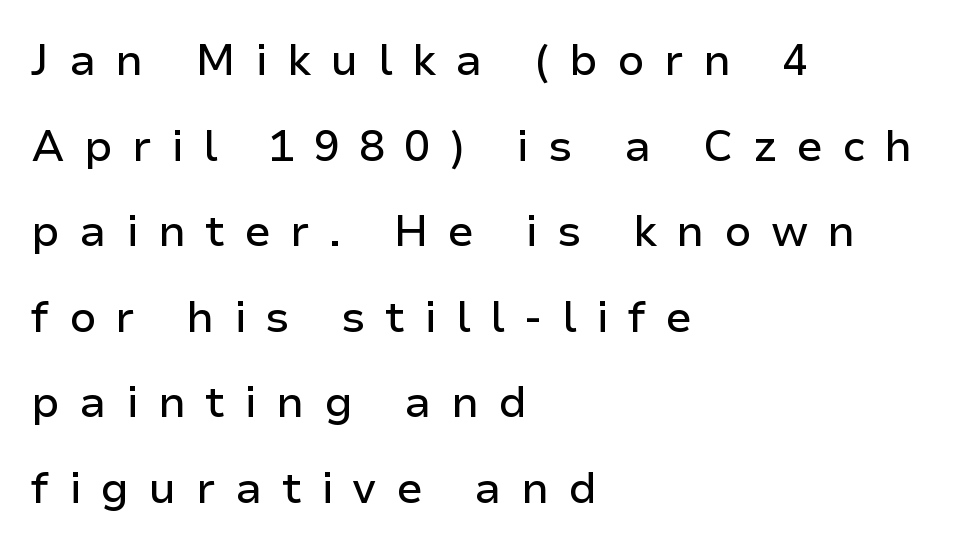
Posture: upright roman. Do the characters align in a grid? No, the font is proportional. Underlining? Definitely not there. Characters follow at a spacing far wider than the type designer built in.
